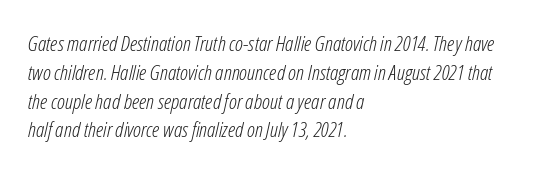
The image shows 21 px text type, italic (leaning right); set left-aligned, normal line spacing (1.37x), normal letter spacing, not underlined.
